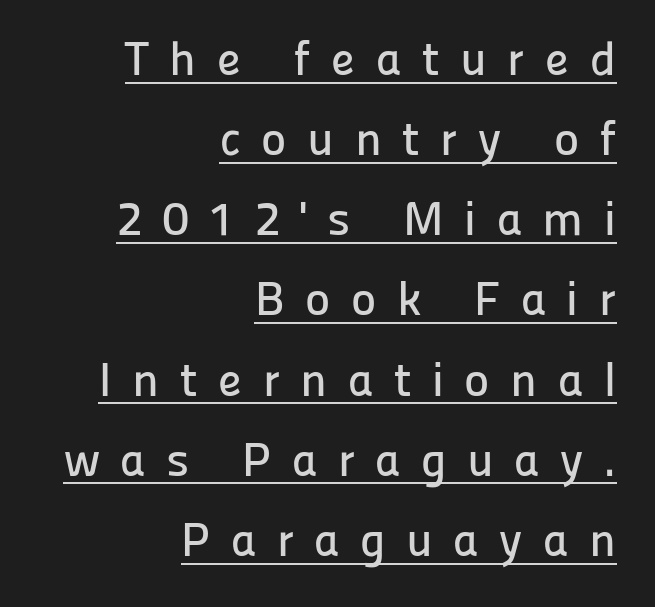
The image shows 48 px sans-serif type, upright; set right-aligned, normal line spacing (1.67x), unusually wide letter spacing (+0.43 em), underlined; low stroke contrast and a medium x-height.
